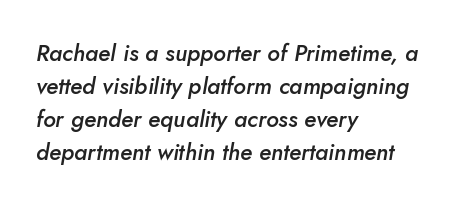
Slightly chunky letters — semibold, I'd say, not full bold. When letters slant like this, we call the style italic. This rendering uses left alignment, leaving the right contour irregular. The string is rendered with underlining switched off. A typesetter would call this leading conventional body-copy spacing. Tracking value appears to be zero — textbook default spacing.
